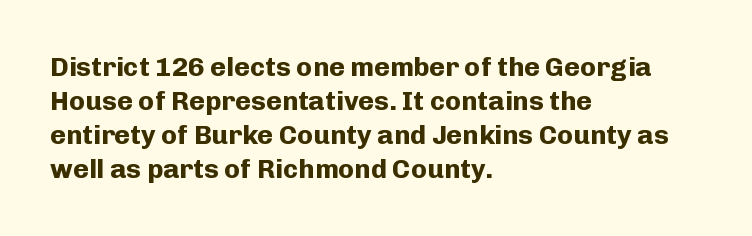
{"italic": "no", "bold": "yes", "underline": "no", "align": "left", "line_spacing": "normal", "line_spacing_ratio": 1.26, "letter_spacing": "normal", "letter_spacing_em": 0.0, "glyph_px": 27}
